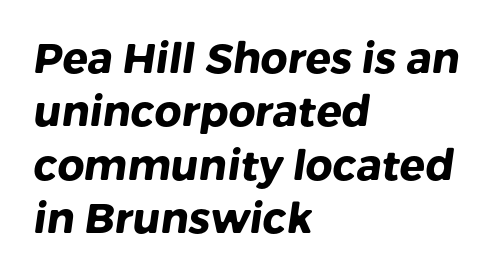
Q: Is the text bold? A: Yes.
Q: Is the typeface a serif or a sans-serif typeface? A: Sans-serif.
Q: Is the text underlined? A: No.
Q: How is the paragraph aligned? A: Left-aligned.
Q: Is the spacing between letters normal or unusually wide? A: Normal.
Q: Is the spacing between lines tight, normal or loose? A: Normal.
Q: Width (condensed, normal, or wide)? A: Normal.
Q: Stroke contrast? A: Low.
Q: x-height? A: Medium.
Q: Monospaced? A: No.
